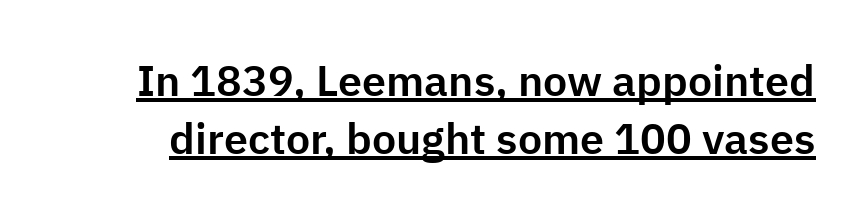
Is there much room between lines? A standard amount, neither cramped nor airy. Caption: lettering with a line underneath. Spacing verdict: proportional, widths tailored to each character. A typesetter would label this face a sans. Upright lettering throughout. Short note: letters normally spaced.
